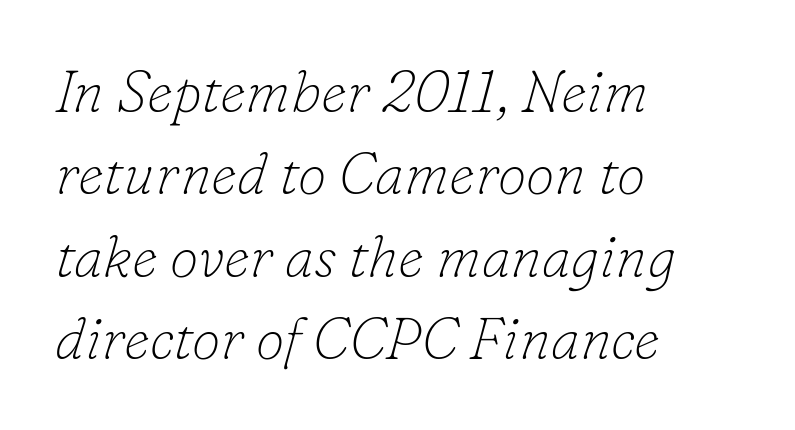
No extra tracking has been applied to these lines. Notice how the passage keeps a crisp vertical edge on the left only. These lines sit exactly where default settings would place them. Each row of text sits above clean, open space.
